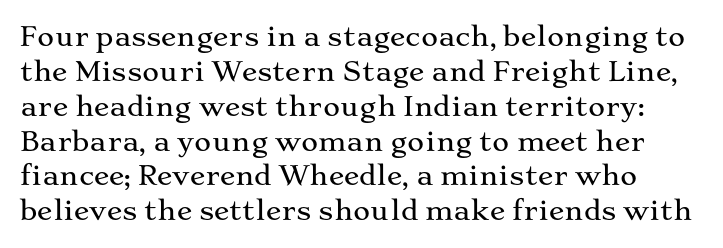
{"italic": "no", "underline": "no", "line_spacing": "normal", "line_spacing_ratio": 1.34, "letter_spacing": "normal", "letter_spacing_em": 0.0, "glyph_px": 26}
